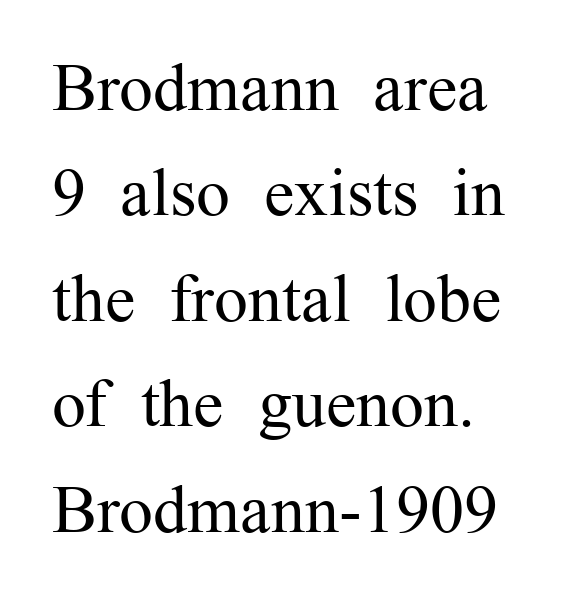
Q: Is the text bold? A: No.
Q: Is the text italic (slanted)? A: No, it is upright.
Q: Is the typeface a serif or a sans-serif typeface? A: Serif.
Q: Is the text underlined? A: No.
Q: Is the spacing between letters normal or unusually wide? A: Normal.
Q: Is the spacing between lines tight, normal or loose? A: Normal.
Q: Width (condensed, normal, or wide)? A: Normal.
Q: Stroke contrast? A: Medium.
Q: x-height? A: Medium.
Q: Monospaced? A: No.
